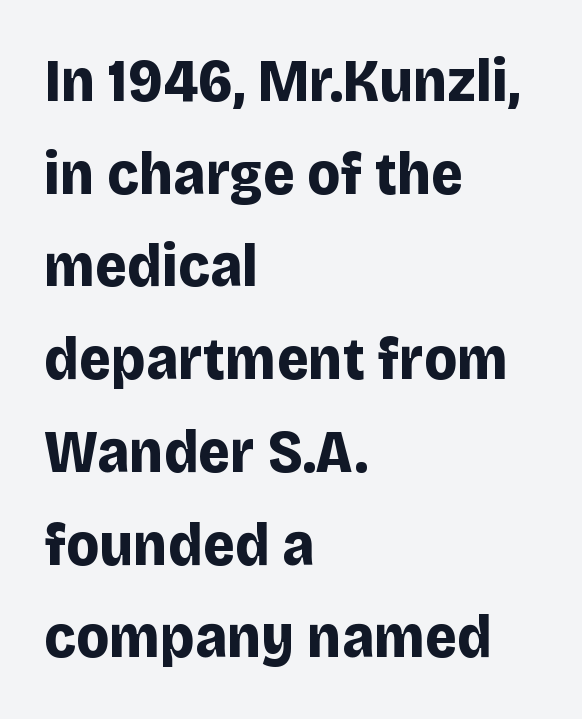
Q: Is the text bold? A: Yes.
Q: Is the text italic (slanted)? A: No, it is upright.
Q: Is the typeface a serif or a sans-serif typeface? A: Sans-serif.
Q: Is the text underlined? A: No.
Q: How is the paragraph aligned? A: Left-aligned.
Q: Is the spacing between letters normal or unusually wide? A: Normal.
Q: Is the spacing between lines tight, normal or loose? A: Normal.
Q: Width (condensed, normal, or wide)? A: Normal.
Q: Stroke contrast? A: Low.
Q: x-height? A: Large.
Q: Monospaced? A: No.
